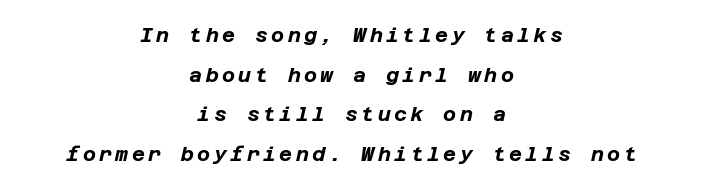
The image shows 20 px bold type, italic (leaning right); set centered, loose line spacing (1.98x), not underlined.
